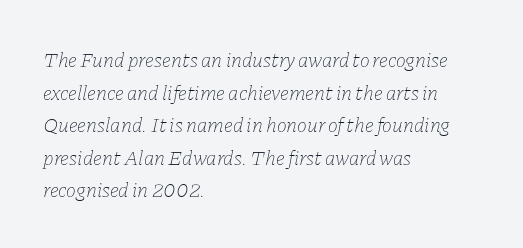
Is the type slanted? Yes — the strokes lean at a clear angle. Rows of type keep a routine distance in the vertical direction. The specimen omits any rule beneath the text block's lines. The font sits on the lighter half of the weight spectrum, regular included. The letters sit at their default tracking, neither squeezed nor spread.
